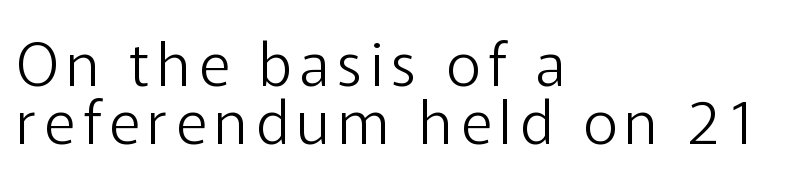
Baseline-to-baseline distance is barely more than the letter height. Each line starts at the same left margin while the right side varies. A typesetter would call this proportional, since set widths differ per character. Think standard paragraph weight, or any step lighter than that. A typesetter would label this face a sans.
